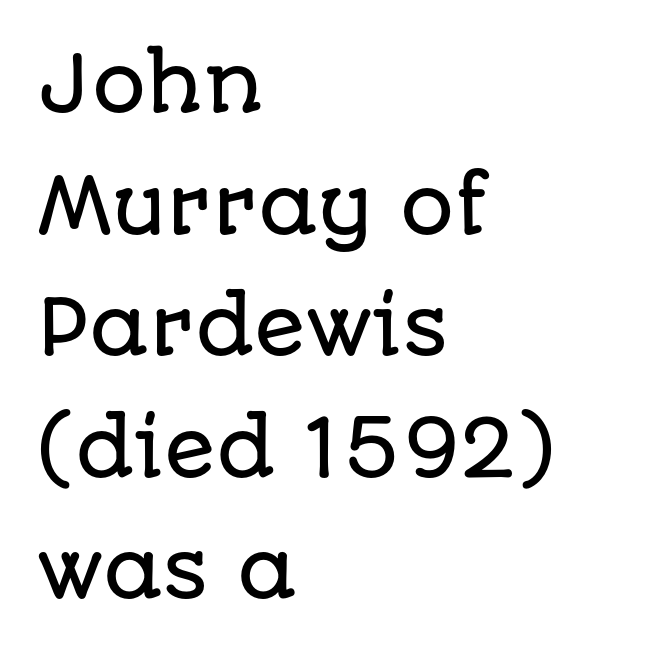
Characters remain perfectly vertical along every line. Varying glyph widths throughout — classic text-font behaviour. A student would call this left alignment; a typographer would say flush left, rag right. A typesetter would call this leading conventional body-copy spacing. No word sits above an underline.
